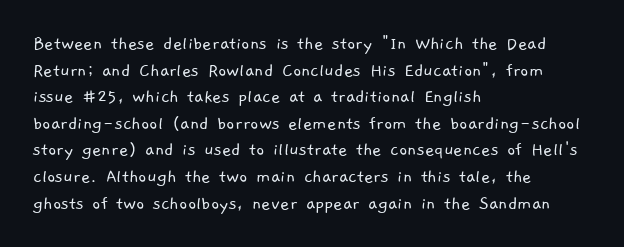
Q: Is the text bold? A: No.
Q: Is the text underlined? A: No.
Q: How is the paragraph aligned? A: Left-aligned.
Q: Is the spacing between letters normal or unusually wide? A: Normal.
Q: Is the spacing between lines tight, normal or loose? A: Normal.
